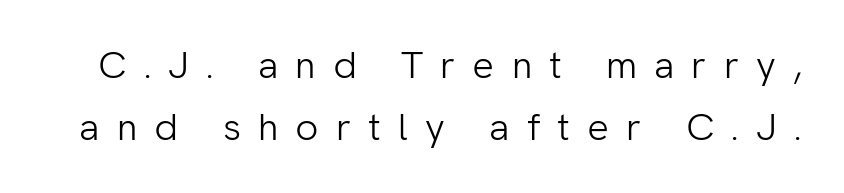
Q: Is the text bold? A: No.
Q: Is the text italic (slanted)? A: No, it is upright.
Q: Is the typeface a serif or a sans-serif typeface? A: Sans-serif.
Q: Is the text underlined? A: No.
Q: Is the spacing between letters normal or unusually wide? A: Unusually wide.
Q: Is the spacing between lines tight, normal or loose? A: Normal.
Q: Width (condensed, normal, or wide)? A: Normal.
Q: Stroke contrast? A: Low.
Q: x-height? A: Medium.
Q: Monospaced? A: No.
